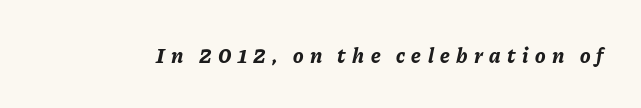
Slant detected: the letters are inclined. Tracking value appears strongly positive — letters spread wide. Lines of text with bare space underneath. Stroke thickness is high; the sample reads as a true bold.
